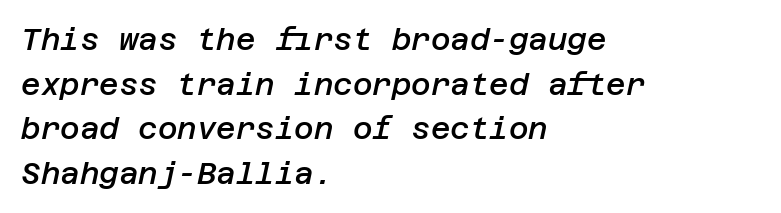
Q: Is the text bold? A: Semi-bold.
Q: Is the text italic (slanted)? A: Yes, it leans right by about 12 degrees.
Q: Is the text underlined? A: No.
Q: How is the paragraph aligned? A: Left-aligned.
Q: Is the spacing between letters normal or unusually wide? A: Normal.
Q: Is the spacing between lines tight, normal or loose? A: Normal.
Q: Width (condensed, normal, or wide)? A: Normal.
Q: Stroke contrast? A: Low.
Q: x-height? A: Large.
